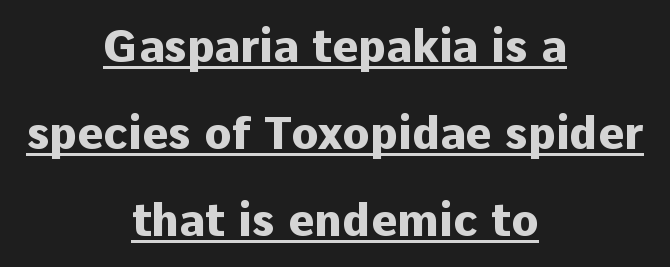
When letters stand straight like this, we call the style roman or upright. I'd describe the lettering as bold — thick and assertive. Letterform terminals end flat and unadorned throughout the passage. Looks like regular typesetting: each glyph gets only the width it needs.
